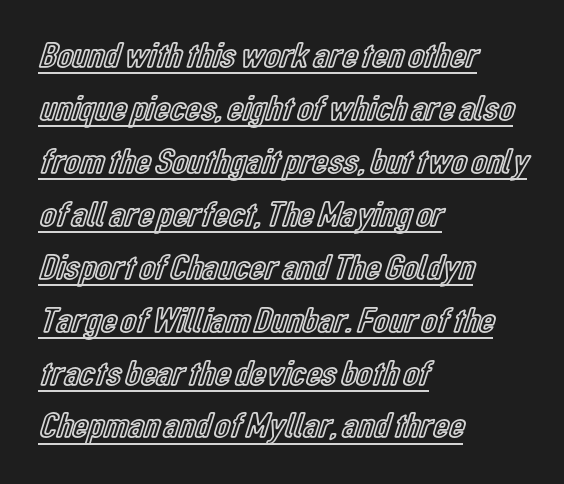
Q: Is the text italic (slanted)? A: Yes.
Q: Is the text underlined? A: Yes.
Q: How is the paragraph aligned? A: Left-aligned.
Q: Is the spacing between letters normal or unusually wide? A: Normal.
Q: Is the spacing between lines tight, normal or loose? A: Normal.
Q: Width (condensed, normal, or wide)? A: Condensed.
Q: x-height? A: Medium.
Q: Monospaced? A: No.
